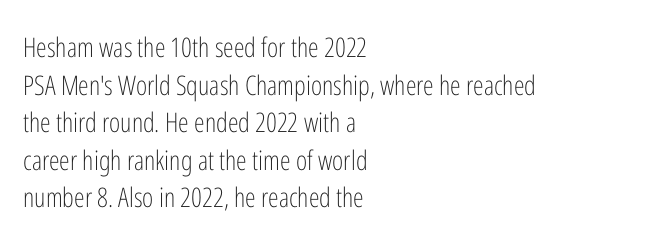
The image shows 27 px text type, upright; set left-aligned, normal line spacing (1.39x), normal letter spacing, not underlined.
